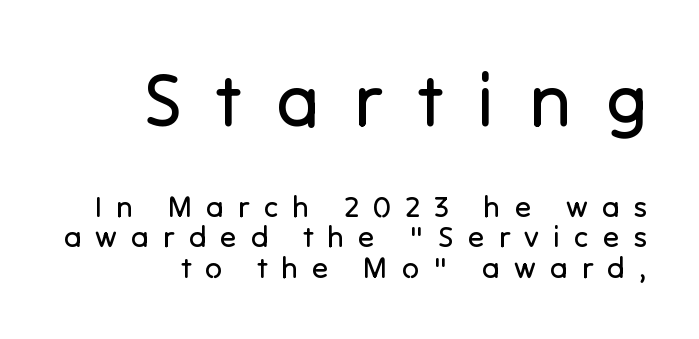
Q: Is the text bold? A: No.
Q: Is the text italic (slanted)? A: No, it is upright.
Q: Is the typeface a serif or a sans-serif typeface? A: Sans-serif.
Q: Is the text underlined? A: No.
Q: How is the paragraph aligned? A: Right-aligned.
Q: Is the spacing between letters normal or unusually wide? A: Unusually wide.
Q: Is the spacing between lines tight, normal or loose? A: Tight.
Q: Which block of text is set in a larger size, the first (top) or the second (bottom)? A: The first (top) one.
Q: Width (condensed, normal, or wide)? A: Normal.
Q: Stroke contrast? A: Low.
Q: x-height? A: Medium.
Q: Monospaced? A: No.
